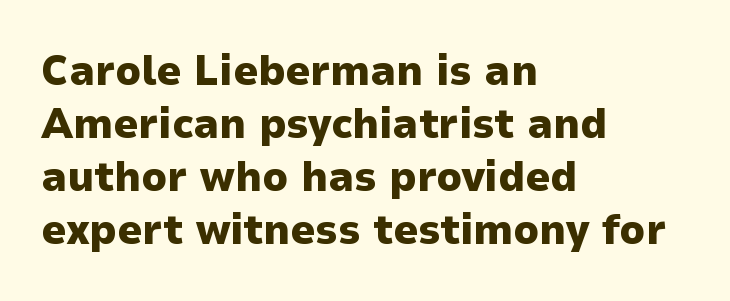
The image shows 43 px heavy sans-serif type, upright; set left-aligned, line spacing 1.23x, normal letter spacing, not underlined; low stroke contrast and a medium x-height.
